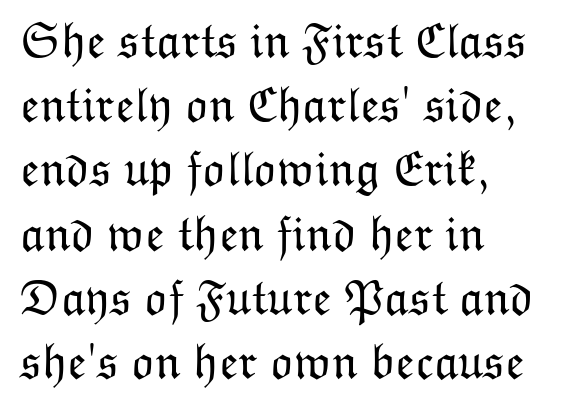
Compared with typical body copy, the letter spacing here is the same. Check under the words: just untouched page. Stems here are at most as thick as an everyday book face. Every character sits straight up, as roman type does. Whoever set this chose a conventional vertical rhythm.
